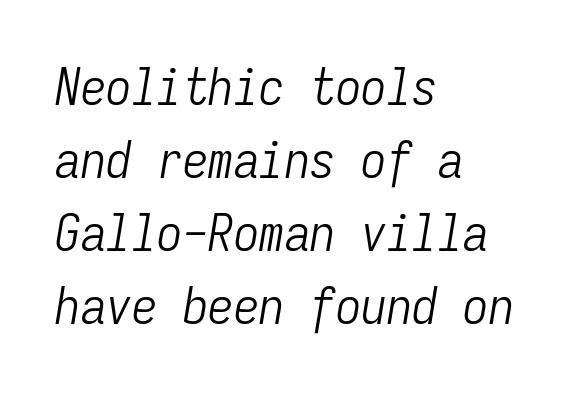
{"italic": "yes", "lean": "right", "slant_degrees": 9, "bold": "no", "weight": "light", "width": "condensed", "stroke_contrast": "low", "x_height": "medium", "monospaced": "yes", "underline": "no", "align": "left", "line_spacing": "normal", "line_spacing_ratio": 1.43, "letter_spacing": "normal", "letter_spacing_em": 0.0, "glyph_px": 51}
